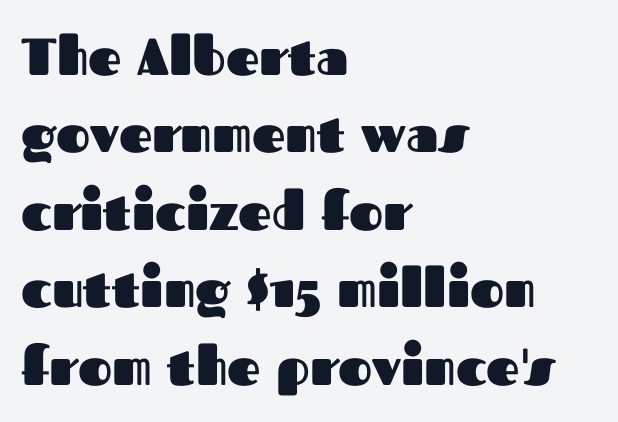
{"serif": "no", "italic": "no", "bold": "yes", "weight": "heavy", "width": "normal", "stroke_contrast": "medium", "x_height": "medium", "monospaced": "no", "underline": "no", "align": "left", "line_spacing": "normal", "line_spacing_ratio": 1.49, "letter_spacing": "normal", "letter_spacing_em": 0.0, "glyph_px": 52}
